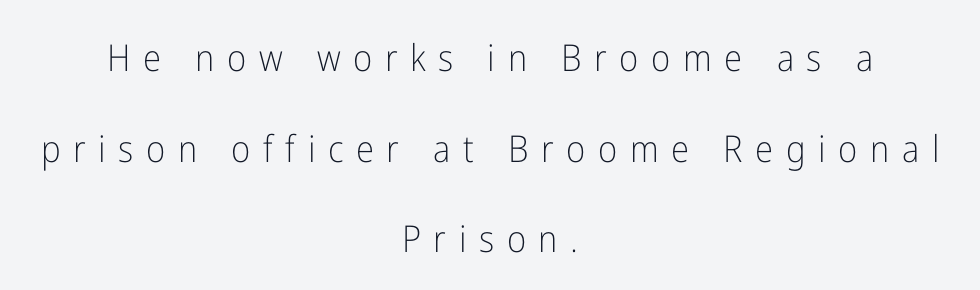
Q: Is the text bold? A: No.
Q: Is the text italic (slanted)? A: No, it is upright.
Q: Is the typeface a serif or a sans-serif typeface? A: Sans-serif.
Q: Is the text underlined? A: No.
Q: How is the paragraph aligned? A: Centered.
Q: Is the spacing between letters normal or unusually wide? A: Unusually wide.
Q: Is the spacing between lines tight, normal or loose? A: Loose.
Q: Width (condensed, normal, or wide)? A: Condensed.
Q: Stroke contrast? A: Low.
Q: x-height? A: Medium.
Q: Monospaced? A: No.
